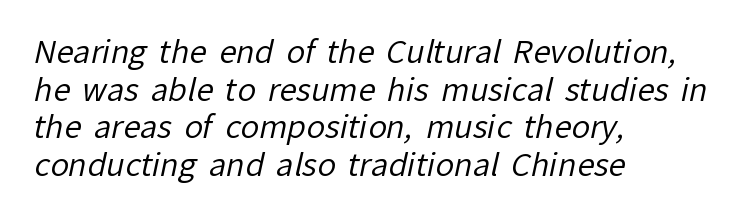
The image shows 31 px regular-weight sans-serif type; set left-aligned, line spacing 1.21x, normal letter spacing, not underlined; low stroke contrast and a medium x-height.
